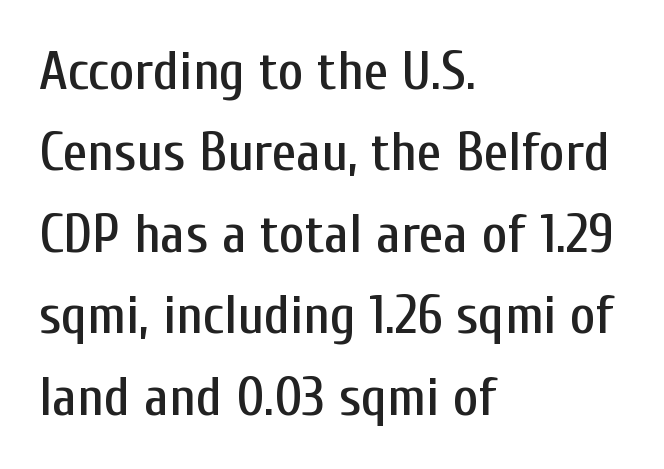
The face used here is proportionally spaced, like ordinary book or web type. In terms of leading, this rendering sits right in the middle. Honestly, there is no underline to notice here at all. What kind of face is this? One without serifs — a sans.
